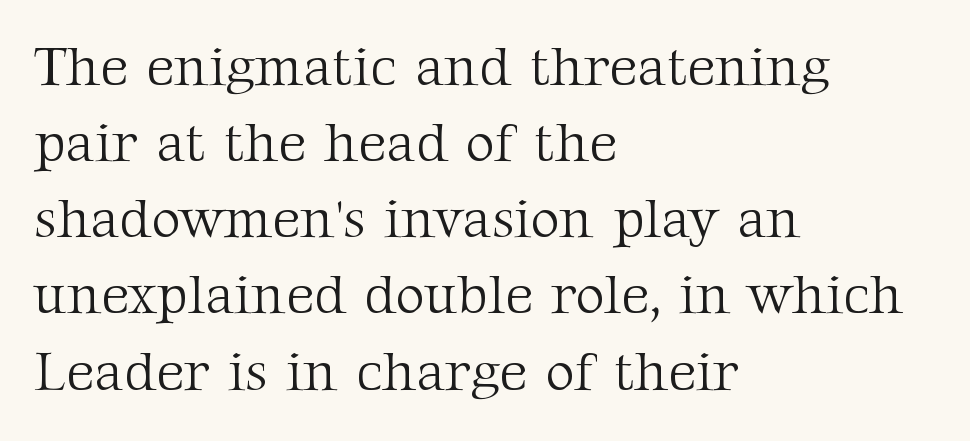
Q: Is the text bold? A: No.
Q: Is the text italic (slanted)? A: No, it is upright.
Q: Is the typeface a serif or a sans-serif typeface? A: Serif.
Q: Is the text underlined? A: No.
Q: How is the paragraph aligned? A: Left-aligned.
Q: Is the spacing between letters normal or unusually wide? A: Normal.
Q: Is the spacing between lines tight, normal or loose? A: Normal.
Q: Width (condensed, normal, or wide)? A: Normal.
Q: Stroke contrast? A: Medium.
Q: x-height? A: Medium.
Q: Monospaced? A: No.
